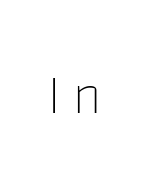
The image shows 56 px thin sans-serif type, upright; set unusually wide letter spacing (+0.23 em), not underlined; low stroke contrast and a medium x-height.
